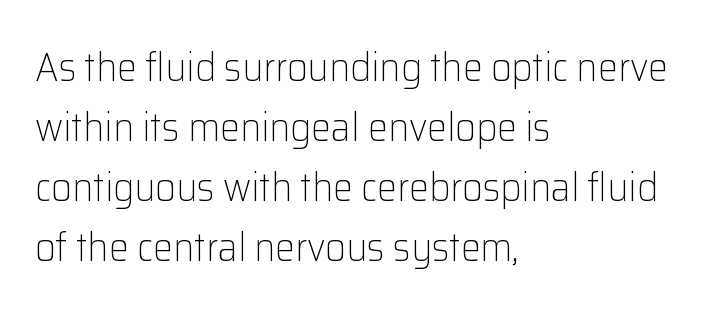
Does extra space separate the letters? No, they use regular spacing. Spacing verdict: proportional, widths tailored to each character. Is there much room between lines? A standard amount, neither cramped nor airy. Upright lettering throughout. Serif or sans? Sans — the stroke terminals are bare.
